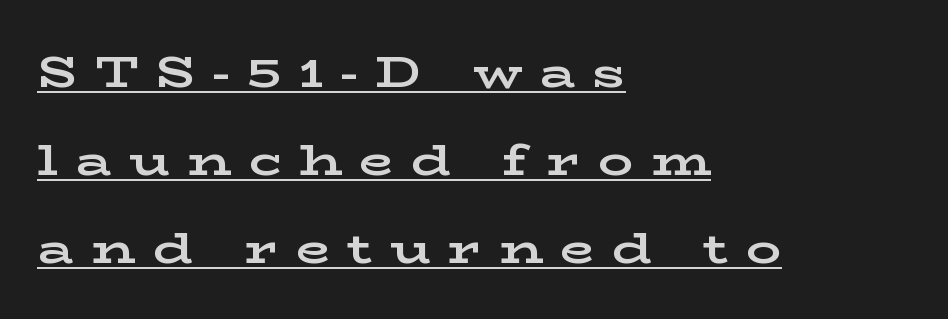
The image shows 44 px bold, wide serif type, upright; set left-aligned, loose line spacing (2.0x), unusually wide letter spacing (+0.4 em), underlined; low stroke contrast and a medium x-height.
